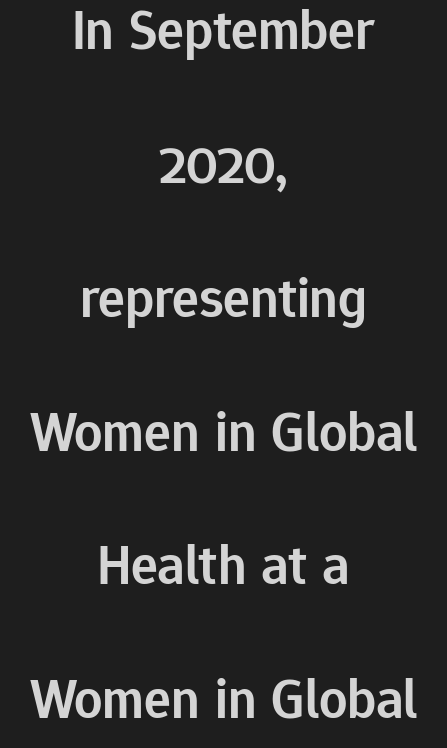
Q: Is the text bold? A: Semi-bold.
Q: Is the text italic (slanted)? A: No, it is upright.
Q: Is the typeface a serif or a sans-serif typeface? A: Sans-serif.
Q: Is the text underlined? A: No.
Q: How is the paragraph aligned? A: Centered.
Q: Is the spacing between letters normal or unusually wide? A: Normal.
Q: Is the spacing between lines tight, normal or loose? A: Loose.
Q: Width (condensed, normal, or wide)? A: Normal.
Q: Stroke contrast? A: Low.
Q: x-height? A: Medium.
Q: Monospaced? A: No.
